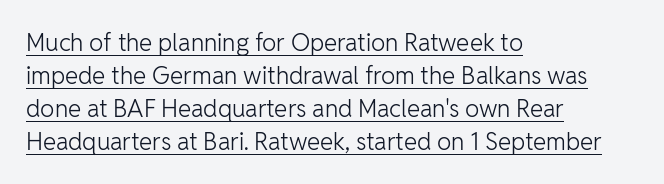
The strokes are not fattened; the text isn't bold. A classic flush-left, rag-right setting is used for this passage. Standard letterfit; no display-style spreading of the glyphs. The space between consecutive lines is moderate. Students, observe the line beneath the letters — that is underlining. Italic? Not at all — the glyphs are vertical.
